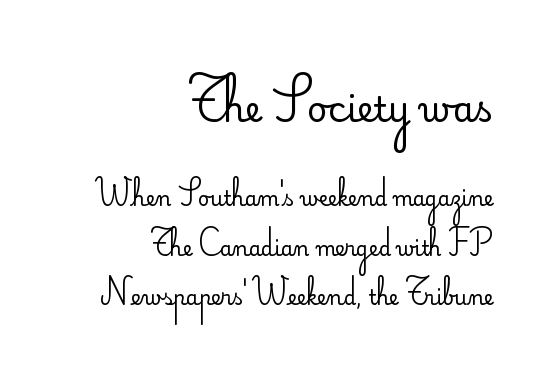
{"serif": "no", "italic": "no", "bold": "no", "weight": "regular", "width": "normal", "stroke_contrast": "low", "x_height": "small", "monospaced": "no", "underline": "no", "align": "right", "line_spacing": "loose", "line_spacing_ratio": 2.47, "letter_spacing": "normal", "letter_spacing_em": 0.0, "larger_block": "first", "size_ratio": 1.75, "glyph_px": 35}
